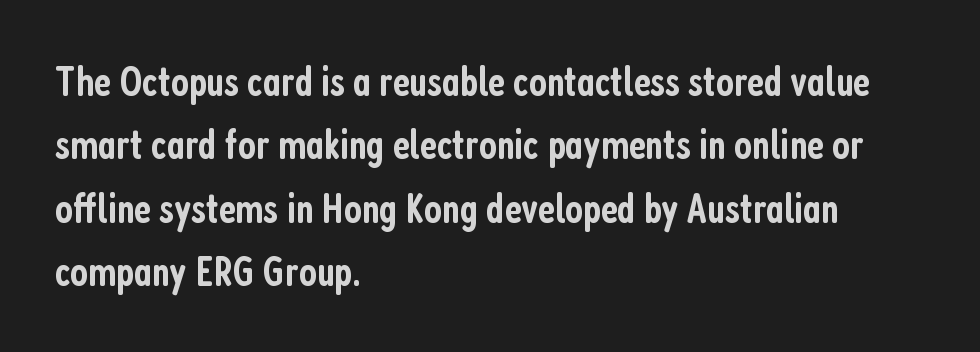
A fair bit of extra ink — the face is semibold, not bold. This sample has the flowing, uneven cadence of proportional lettering. Tracking value appears to be zero — textbook default spacing. If you drew a line through each stem, it would be perfectly vertical. The rag falls on the right side of this text block.
